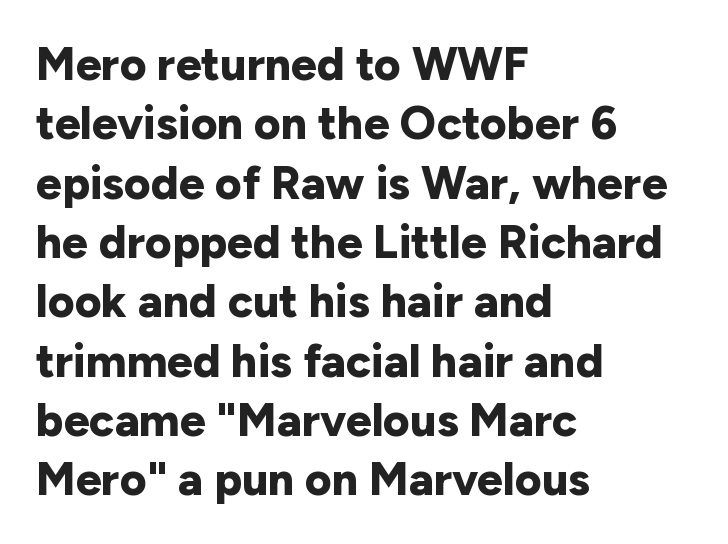
Plenty of ink on the page — the face is bold. Is there much room between lines? A standard amount, neither cramped nor airy. Horizontally, the lines are justified to the leading edge only. Ordinary non-slanted type is in use. The glyphs are unaccompanied by any horizontal stroke below them.
